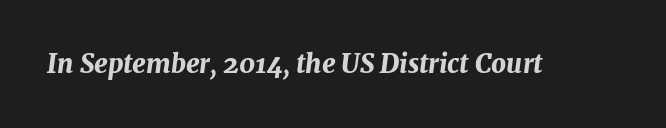
The image shows 26 px bold type, italic (leaning right); set normal letter spacing, not underlined.
